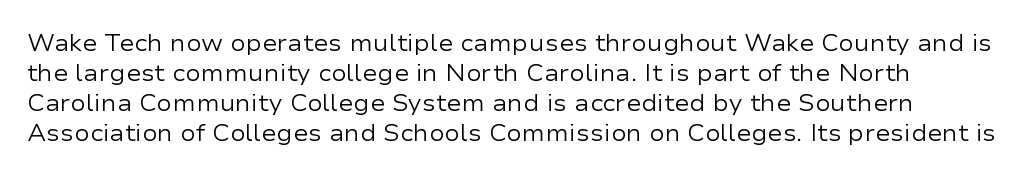
The image shows 23 px text type, upright; set normal line spacing (1.3x), normal letter spacing, not underlined.
